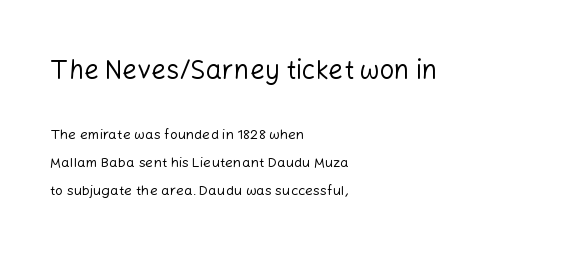
The image shows 26 px text type, upright; set left-aligned, loose line spacing (2.01x), normal letter spacing, not underlined; the first (top) block is 1.86x larger.
